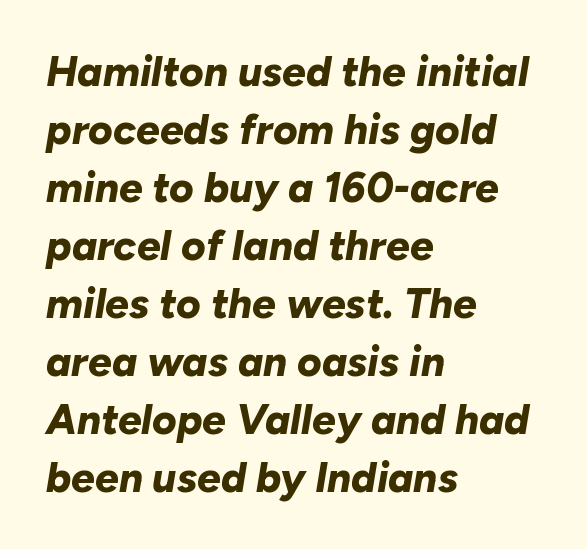
The image shows 42 px bold type, italic (leaning right); set left-aligned, normal line spacing (1.38x), normal letter spacing, not underlined; low stroke contrast and a medium x-height.
